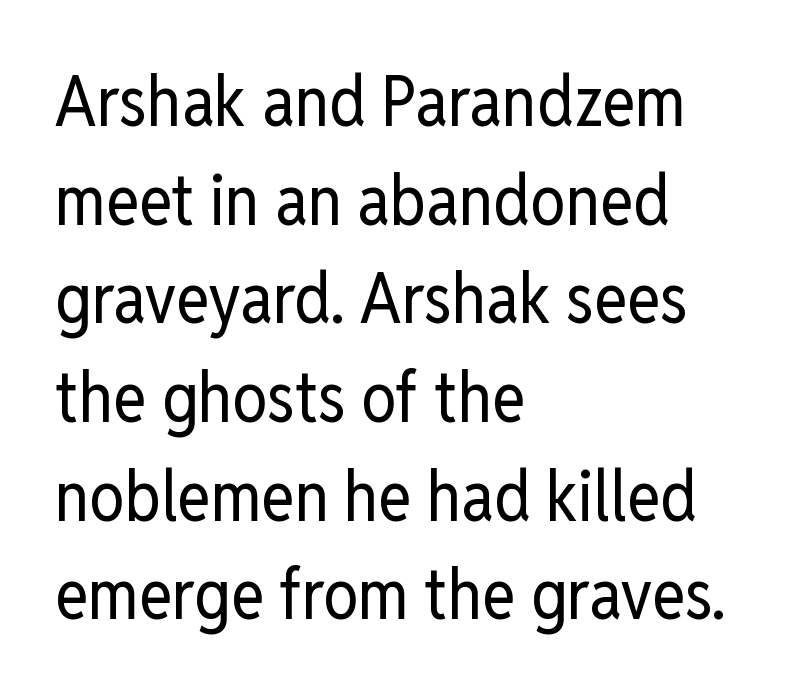
In terms of letterform style, serifs are entirely absent. A typesetter would call this zero additional tracking. Beneath every word, the page is bare. This is not heavy type; no bold has been used. A student would call this left alignment; a typographer would say flush left, rag right. Here the designer chose a conventional face with non-uniform glyph widths.
